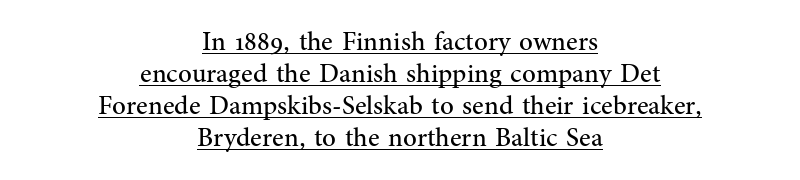
{"italic": "no", "bold": "no", "underline": "yes", "align": "center", "line_spacing_ratio": 1.19, "letter_spacing": "normal", "letter_spacing_em": 0.0, "glyph_px": 27}
